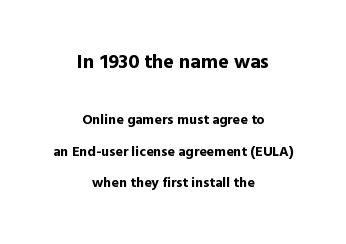
The image shows 20 px bold type, upright; set centered, loose line spacing (2.28x), normal letter spacing, not underlined; the first (top) block is 1.43x larger.
